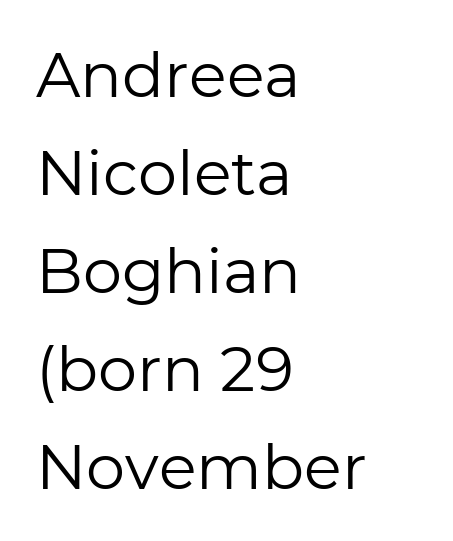
Q: Is the text bold? A: No.
Q: Is the text italic (slanted)? A: No, it is upright.
Q: Is the typeface a serif or a sans-serif typeface? A: Sans-serif.
Q: Is the text underlined? A: No.
Q: How is the paragraph aligned? A: Left-aligned.
Q: Is the spacing between letters normal or unusually wide? A: Normal.
Q: Is the spacing between lines tight, normal or loose? A: Normal.
Q: Width (condensed, normal, or wide)? A: Normal.
Q: Stroke contrast? A: Low.
Q: x-height? A: Medium.
Q: Monospaced? A: No.
